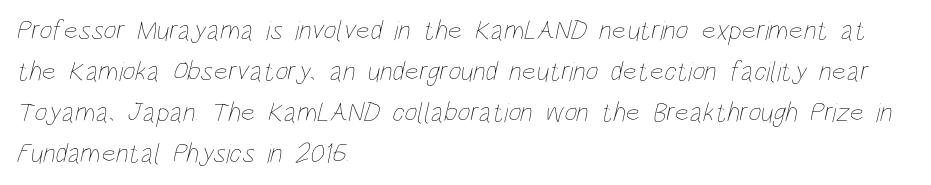
The image shows 28 px thin, condensed type; set left-aligned, normal line spacing (1.47x), normal letter spacing, not underlined; low stroke contrast and a large x-height.
